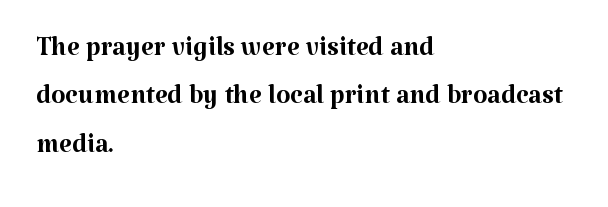
The image shows 37 px regular-weight serif type, upright; set left-aligned, normal line spacing (1.31x), normal letter spacing, not underlined; medium stroke contrast and a medium x-height.
